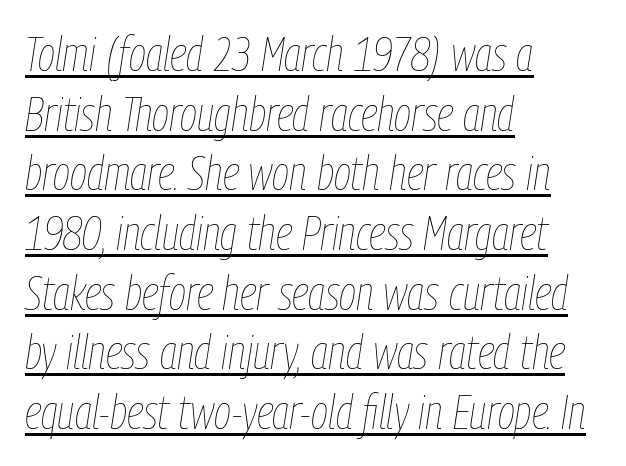
Between one letter and the next there's only the usual sliver of space. The passage shown is typed in a proportional face where columns would drift. Horizontal bands of white between lines are of average thickness. Characters are canted at an angle relative to the baseline's perpendicular. In designer terms, the underline attribute is active on this setting. Caption: multi-line text, flush left, ragged right.
